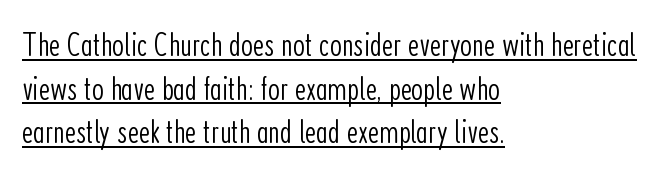
The image shows 34 px light, condensed sans-serif type, upright; set left-aligned, normal line spacing (1.28x), normal letter spacing, underlined; low stroke contrast and a medium x-height.
